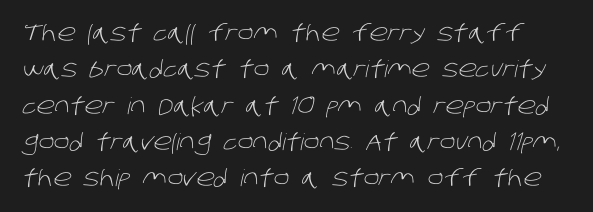
{"bold": "no", "underline": "no", "line_spacing": "normal", "line_spacing_ratio": 1.58, "letter_spacing": "normal", "letter_spacing_em": 0.0, "glyph_px": 23}
